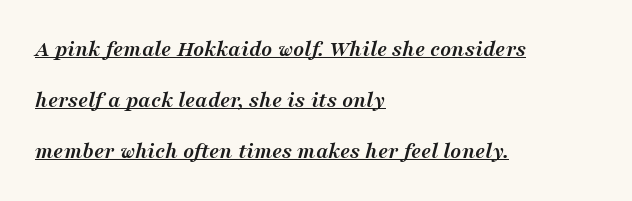
Looking at the ascenders, they clearly lean. Has an underline been added? It has. The rendering uses a large line-height, opening up the rows. Nothing unusual about the tracking: characters are spaced as the font intends.
